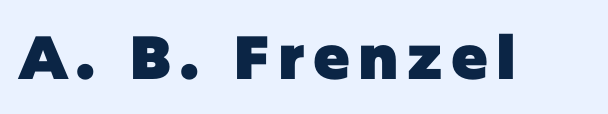
The image shows 61 px heavy sans-serif type, upright; set not underlined; low stroke contrast and a large x-height.
